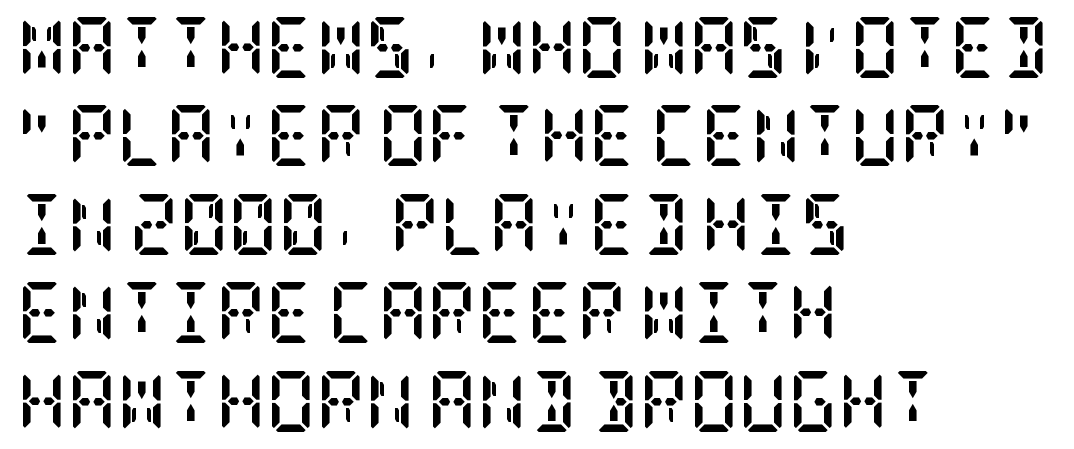
The image shows 61 px semibold, condensed serif type, upright; set left-aligned, normal line spacing (1.45x), normal letter spacing, not underlined; low stroke contrast and a large x-height.
